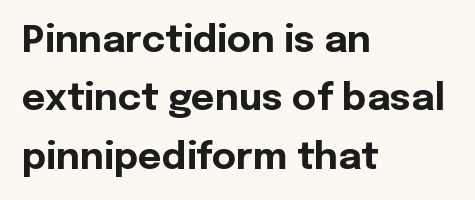
Q: Is the text bold? A: Yes.
Q: Is the text italic (slanted)? A: No, it is upright.
Q: Is the typeface a serif or a sans-serif typeface? A: Sans-serif.
Q: Is the text underlined? A: No.
Q: How is the paragraph aligned? A: Left-aligned.
Q: Is the spacing between letters normal or unusually wide? A: Normal.
Q: Is the spacing between lines tight, normal or loose? A: Normal.
Q: Width (condensed, normal, or wide)? A: Normal.
Q: x-height? A: Medium.
Q: Monospaced? A: No.
